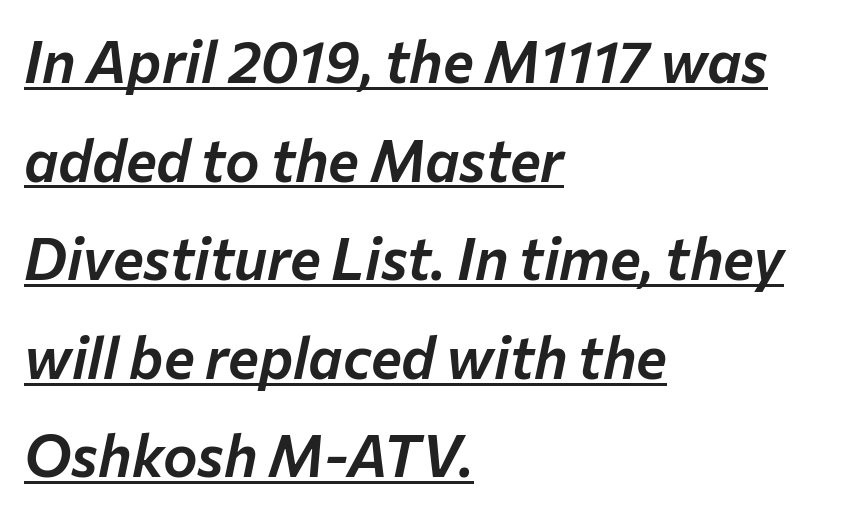
Q: Is the text italic (slanted)? A: Yes, it leans right by about 12 degrees.
Q: Is the text underlined? A: Yes.
Q: How is the paragraph aligned? A: Left-aligned.
Q: Is the spacing between letters normal or unusually wide? A: Normal.
Q: Is the spacing between lines tight, normal or loose? A: Normal.
Q: Width (condensed, normal, or wide)? A: Normal.
Q: Stroke contrast? A: Low.
Q: x-height? A: Medium.
Q: Monospaced? A: No.
